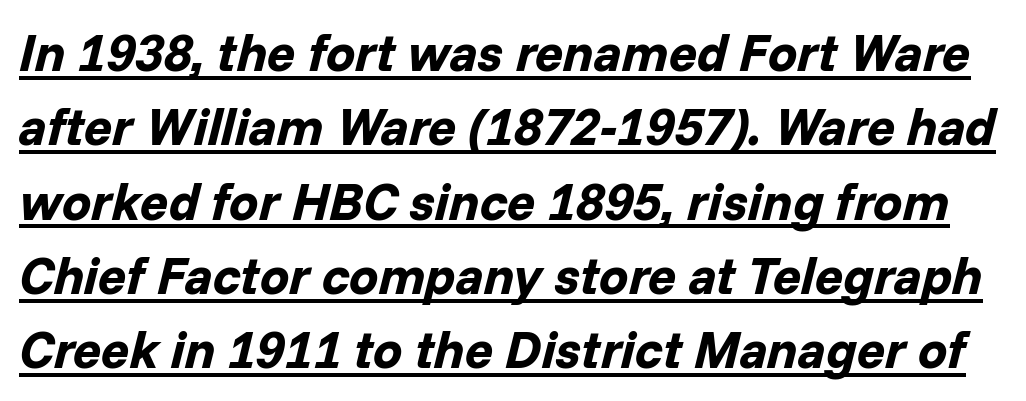
Q: Is the text bold? A: Yes.
Q: Is the text italic (slanted)? A: Yes, it leans right by about 14 degrees.
Q: Is the text underlined? A: Yes.
Q: Is the spacing between letters normal or unusually wide? A: Normal.
Q: Is the spacing between lines tight, normal or loose? A: Normal.
Q: Width (condensed, normal, or wide)? A: Normal.
Q: Stroke contrast? A: Low.
Q: x-height? A: Medium.
Q: Monospaced? A: No.
